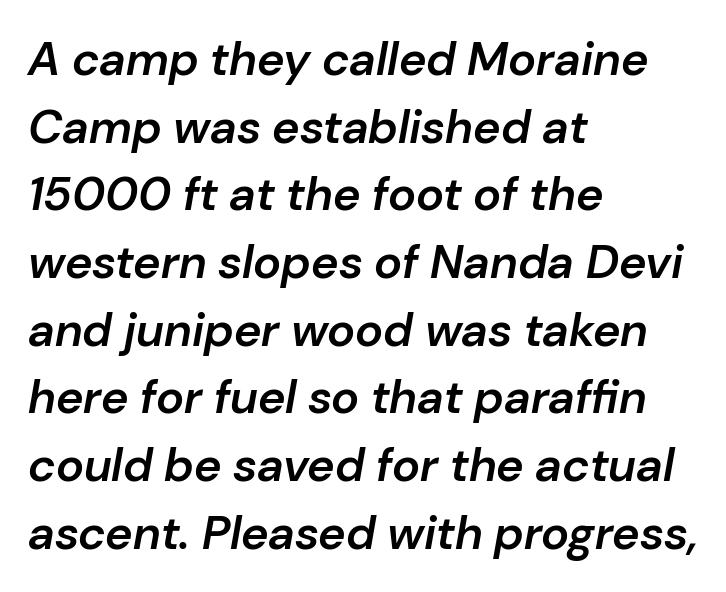
{"italic": "yes", "lean": "right", "slant_degrees": 10, "bold": "semi", "weight": "semibold", "width": "normal", "stroke_contrast": "low", "x_height": "medium", "monospaced": "no", "underline": "no", "align": "left", "line_spacing": "normal", "line_spacing_ratio": 1.44, "letter_spacing": "normal", "letter_spacing_em": 0.0, "glyph_px": 47}
